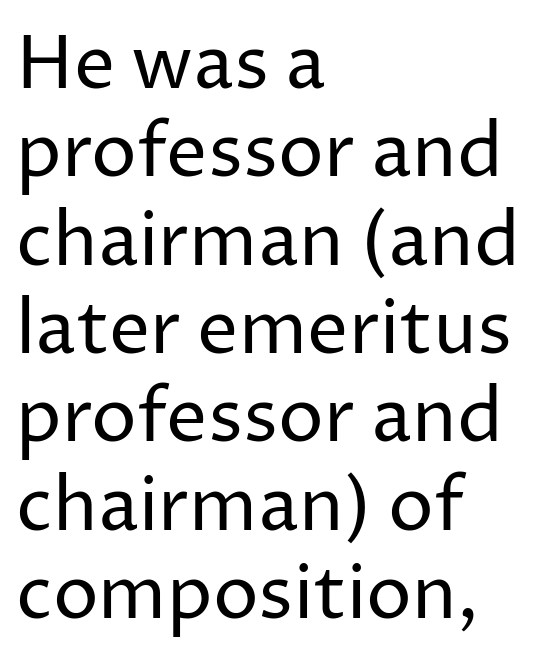
The image shows 73 px regular-weight sans-serif type, upright; set left-aligned, line spacing 1.21x, normal letter spacing, not underlined; low stroke contrast and a medium x-height.
